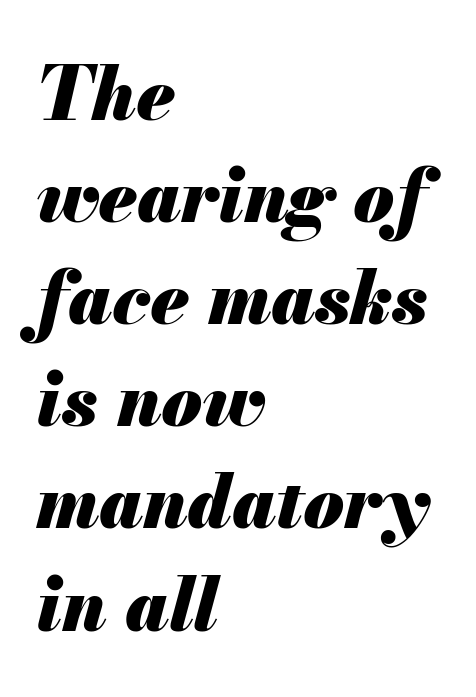
Q: Is the text bold? A: Yes.
Q: Is the text italic (slanted)? A: Yes, it leans right by about 13 degrees.
Q: Is the text underlined? A: No.
Q: How is the paragraph aligned? A: Left-aligned.
Q: Is the spacing between letters normal or unusually wide? A: Normal.
Q: Is the spacing between lines tight, normal or loose? A: Normal.
Q: Width (condensed, normal, or wide)? A: Normal.
Q: Stroke contrast? A: Medium.
Q: x-height? A: Small.
Q: Monospaced? A: No.
